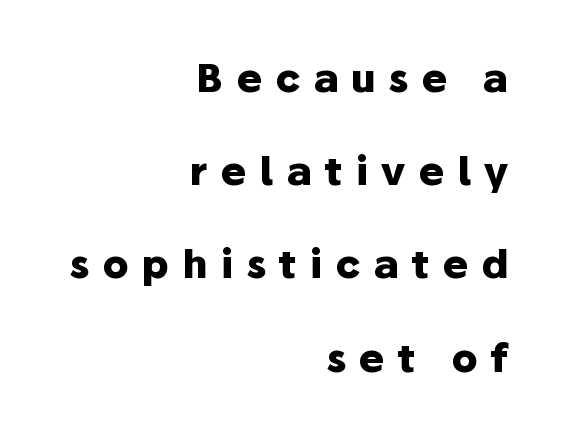
The image shows 39 px heavy sans-serif type, upright; set right-aligned, loose line spacing (2.39x), unusually wide letter spacing (+0.33 em), not underlined; low stroke contrast and a medium x-height.
